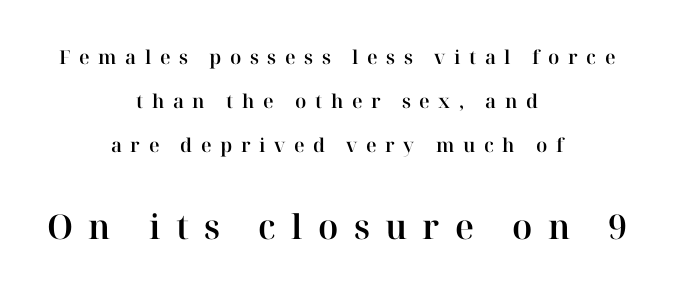
{"serif": "yes", "italic": "no", "width": "normal", "stroke_contrast": "high", "x_height": "medium", "monospaced": "no", "underline": "no", "align": "center", "line_spacing": "loose", "line_spacing_ratio": 2.31, "letter_spacing": "wide", "letter_spacing_em": 0.45, "larger_block": "second", "size_ratio": 1.79, "glyph_px": 34}
